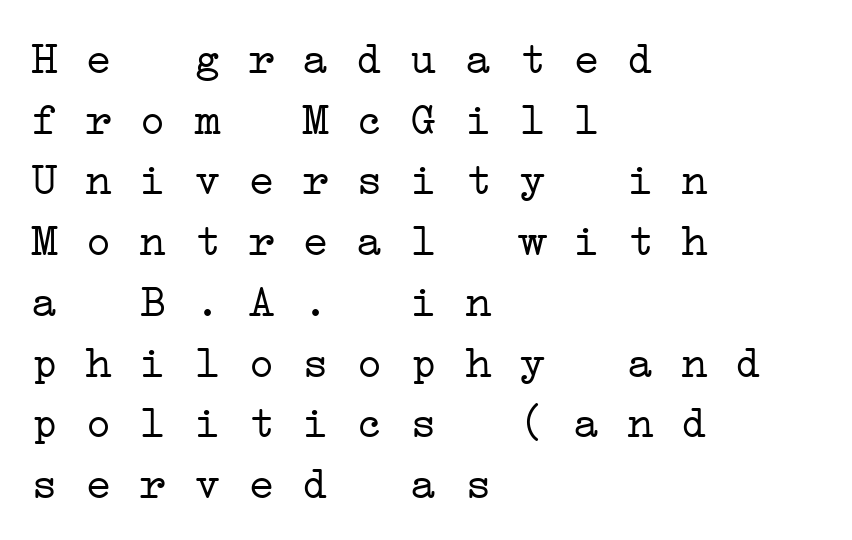
{"serif": "yes", "bold": "no", "weight": "light", "width": "wide", "stroke_contrast": "low", "x_height": "medium", "monospaced": "yes", "underline": "no", "align": "left", "line_spacing": "normal", "line_spacing_ratio": 1.35, "letter_spacing": "normal", "letter_spacing_em": 0.0, "glyph_px": 45}
